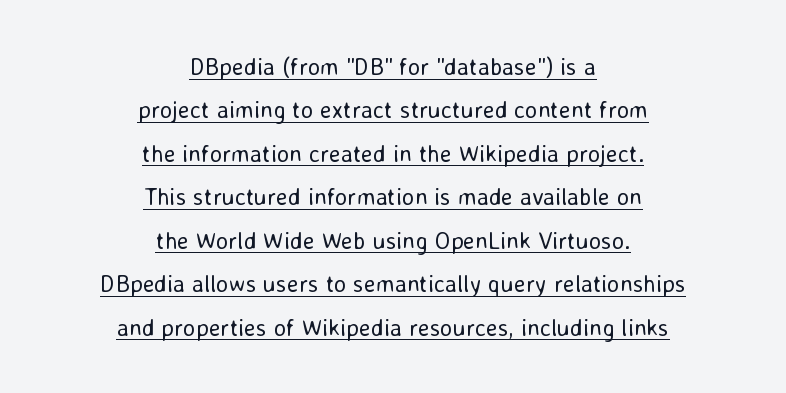
No chunkiness to these letters — they're not bold. Underlined type. This rendering leaves character spacing at its baseline value. When letters stand straight like this, we call the style roman or upright.
